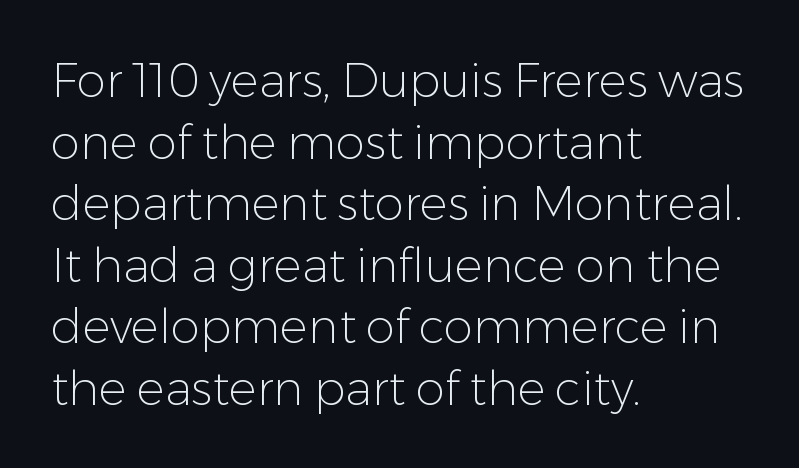
{"serif": "no", "italic": "no", "bold": "no", "weight": "light", "width": "normal", "stroke_contrast": "low", "x_height": "medium", "monospaced": "no", "underline": "no", "align": "left", "line_spacing": "normal", "line_spacing_ratio": 1.31, "letter_spacing": "normal", "letter_spacing_em": 0.0, "glyph_px": 47}
